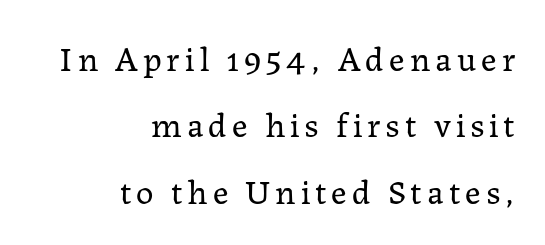
In CSS terms this would be text-align: right. Rows of type keep a wide berth in the vertical direction. Spacing verdict: proportional, widths tailored to each character. Ordinary non-slanted type is in use. The font family rendered here belongs to the serif group. The space beneath each line is pristine and unruled.
